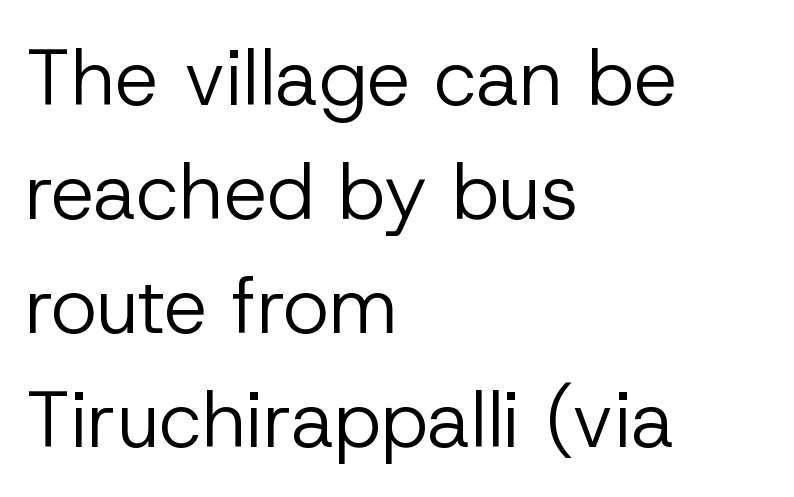
Q: Is the text bold? A: No.
Q: Is the text italic (slanted)? A: No, it is upright.
Q: Is the typeface a serif or a sans-serif typeface? A: Sans-serif.
Q: Is the text underlined? A: No.
Q: How is the paragraph aligned? A: Left-aligned.
Q: Is the spacing between letters normal or unusually wide? A: Normal.
Q: Is the spacing between lines tight, normal or loose? A: Normal.
Q: Width (condensed, normal, or wide)? A: Normal.
Q: Stroke contrast? A: Low.
Q: x-height? A: Medium.
Q: Monospaced? A: No.
